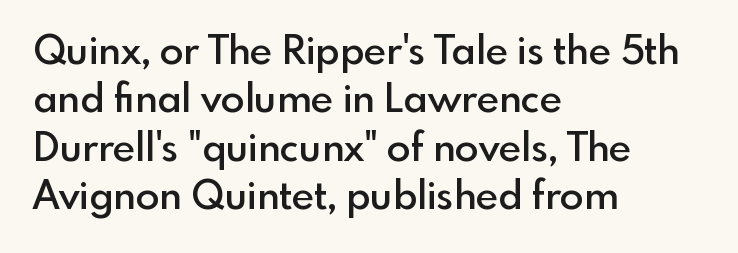
{"serif": "no", "italic": "no", "bold": "semi", "weight": "semibold", "width": "normal", "x_height": "small", "monospaced": "no", "underline": "no", "align": "left", "line_spacing_ratio": 1.24, "letter_spacing": "normal", "letter_spacing_em": 0.0, "glyph_px": 39}
